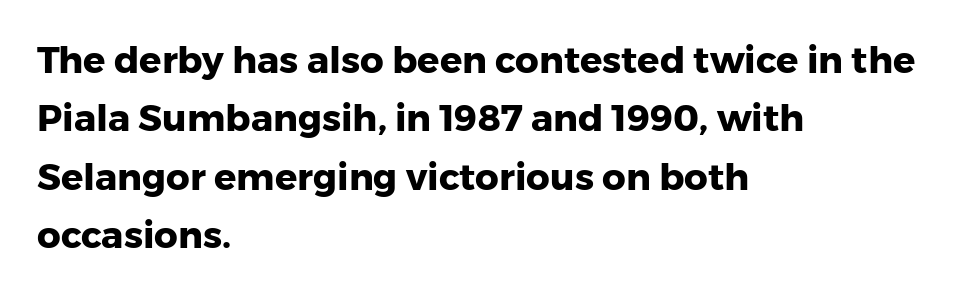
Q: Is the text bold? A: Yes.
Q: Is the text italic (slanted)? A: No, it is upright.
Q: Is the typeface a serif or a sans-serif typeface? A: Sans-serif.
Q: Is the text underlined? A: No.
Q: How is the paragraph aligned? A: Left-aligned.
Q: Is the spacing between letters normal or unusually wide? A: Normal.
Q: Is the spacing between lines tight, normal or loose? A: Normal.
Q: Width (condensed, normal, or wide)? A: Normal.
Q: Stroke contrast? A: Low.
Q: x-height? A: Medium.
Q: Monospaced? A: No.
